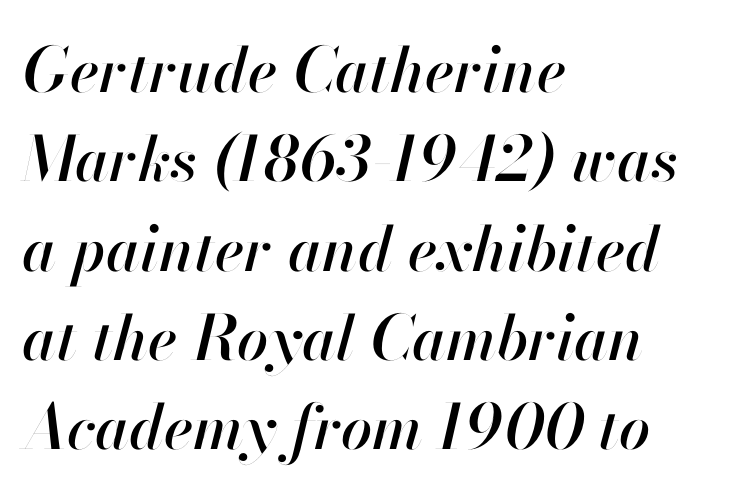
{"italic": "yes", "lean": "right", "slant_degrees": 13, "width": "normal", "stroke_contrast": "high", "x_height": "small", "monospaced": "no", "underline": "no", "align": "left", "line_spacing": "normal", "line_spacing_ratio": 1.44, "letter_spacing": "normal", "letter_spacing_em": 0.0, "glyph_px": 62}
